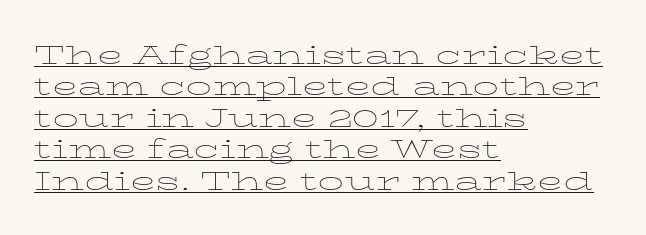
Q: Is the text bold? A: No.
Q: Is the text italic (slanted)? A: No, it is upright.
Q: Is the text underlined? A: Yes.
Q: How is the paragraph aligned? A: Left-aligned.
Q: Is the spacing between letters normal or unusually wide? A: Normal.
